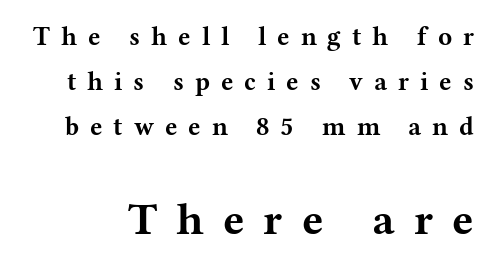
Q: Is the text bold? A: Yes.
Q: Is the text italic (slanted)? A: No, it is upright.
Q: Is the typeface a serif or a sans-serif typeface? A: Serif.
Q: Is the text underlined? A: No.
Q: Is the spacing between letters normal or unusually wide? A: Unusually wide.
Q: Which block of text is set in a larger size, the first (top) or the second (bottom)? A: The second (bottom) one.
Q: Width (condensed, normal, or wide)? A: Wide.
Q: Stroke contrast? A: Medium.
Q: x-height? A: Medium.
Q: Monospaced? A: No.
